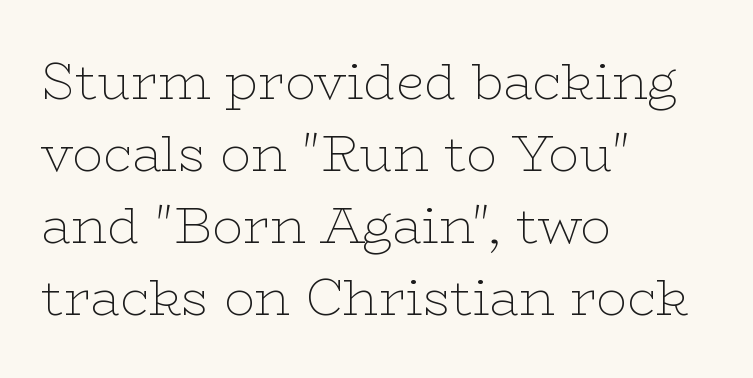
{"serif": "yes", "italic": "no", "bold": "no", "weight": "thin", "width": "wide", "stroke_contrast": "low", "x_height": "medium", "monospaced": "no", "underline": "no", "align": "left", "line_spacing": "normal", "line_spacing_ratio": 1.41, "letter_spacing": "normal", "letter_spacing_em": 0.0, "glyph_px": 51}
